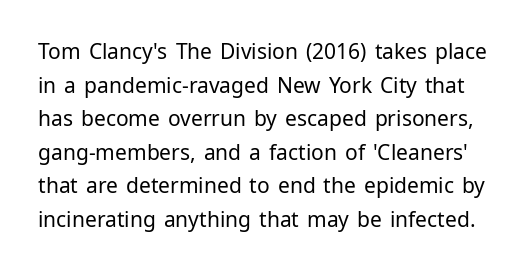
The image shows 21 px text type, upright; set normal line spacing (1.6x), normal letter spacing, not underlined.
